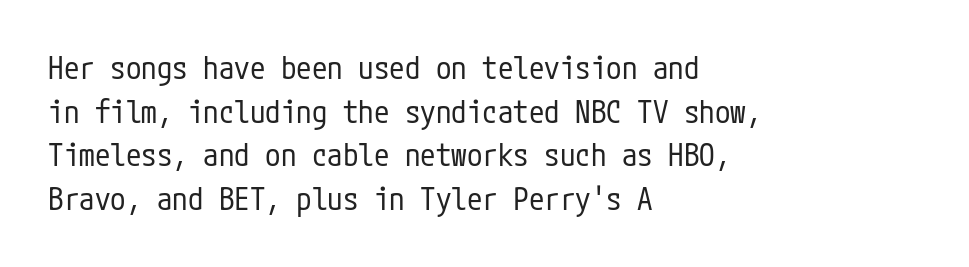
{"serif": "no", "italic": "no", "bold": "no", "weight": "regular", "width": "condensed", "stroke_contrast": "low", "x_height": "medium", "underline": "no", "align": "left", "line_spacing": "normal", "line_spacing_ratio": 1.41, "letter_spacing": "normal", "letter_spacing_em": 0.0, "glyph_px": 31}
